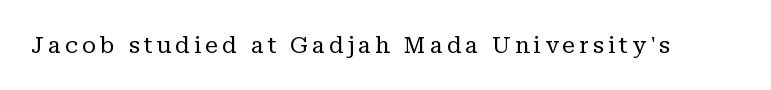
{"italic": "no", "bold": "no", "underline": "no", "glyph_px": 23}
